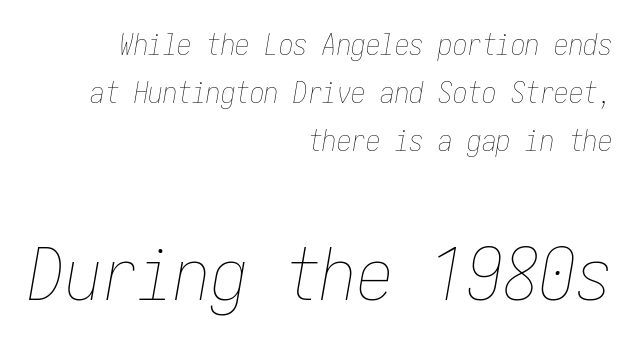
Q: Is the text bold? A: No.
Q: Is the text italic (slanted)? A: Yes, it leans right by about 10 degrees.
Q: Is the text underlined? A: No.
Q: How is the paragraph aligned? A: Right-aligned.
Q: Is the spacing between letters normal or unusually wide? A: Normal.
Q: Is the spacing between lines tight, normal or loose? A: Normal.
Q: Which block of text is set in a larger size, the first (top) or the second (bottom)? A: The second (bottom) one.
Q: Width (condensed, normal, or wide)? A: Condensed.
Q: Stroke contrast? A: Low.
Q: x-height? A: Medium.
